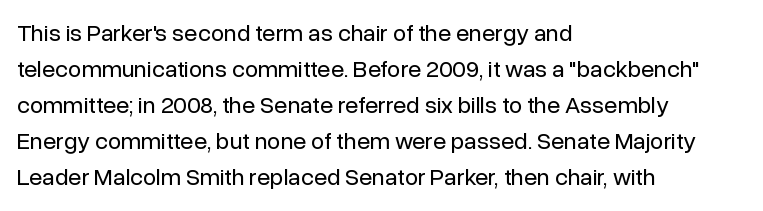
{"italic": "no", "bold": "no", "underline": "no", "align": "left", "line_spacing": "normal", "line_spacing_ratio": 1.5, "letter_spacing": "normal", "letter_spacing_em": 0.0, "glyph_px": 24}
